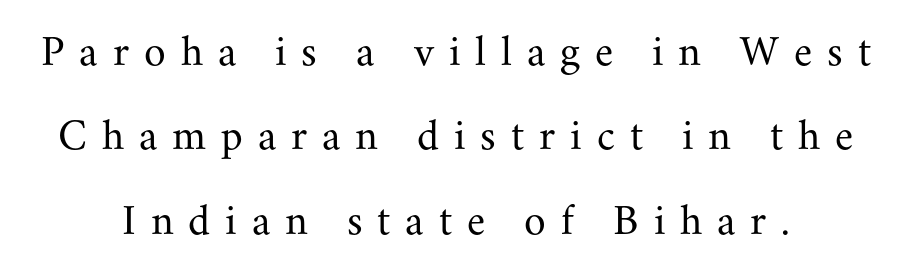
The image shows 44 px regular-weight serif type, upright; set loose line spacing (1.92x), unusually wide letter spacing (+0.34 em), not underlined; medium stroke contrast and a small x-height.
